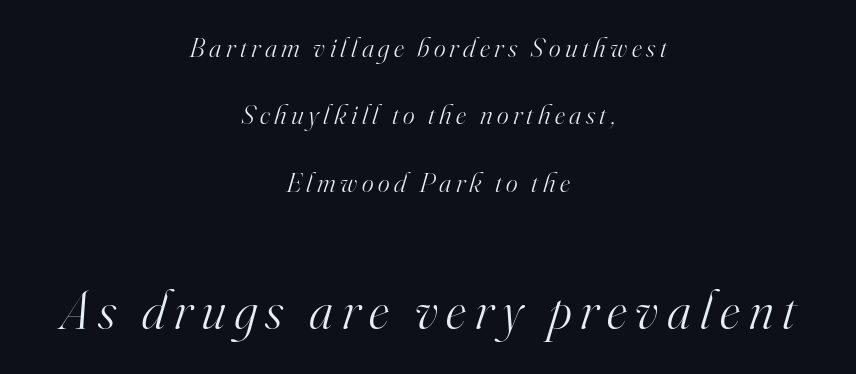
The passage is arranged like a title page — every line centered. The glyphs in this specimen are seriffed. Quick note: italic. Descender tails drop into unmarked territory. Summary of vertical rhythm: relaxed, with wide interline spacing. Whoever set this made the second block the dominant, larger element.
